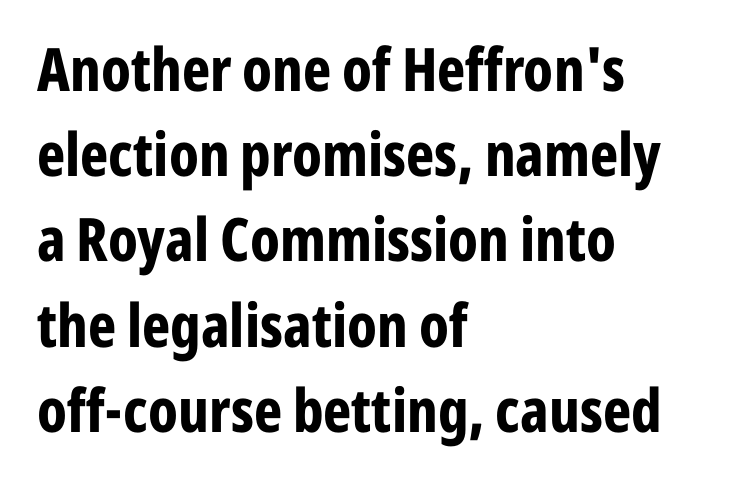
{"serif": "no", "italic": "no", "bold": "yes", "weight": "bold", "width": "condensed", "stroke_contrast": "low", "x_height": "medium", "monospaced": "no", "underline": "no", "align": "left", "line_spacing": "normal", "line_spacing_ratio": 1.42, "letter_spacing": "normal", "letter_spacing_em": 0.0, "glyph_px": 60}
